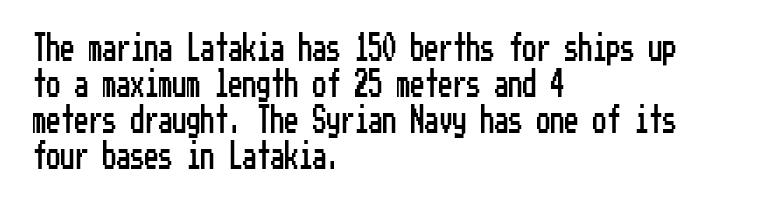
In terms of posture, this sample is upright. Descenders are the only things crossing below the line. Is this a sans? Yes — the strokes have no serifs. The vertical gap from one line to the next is medium. Is the block centered? No — it sits flush against the left margin.
